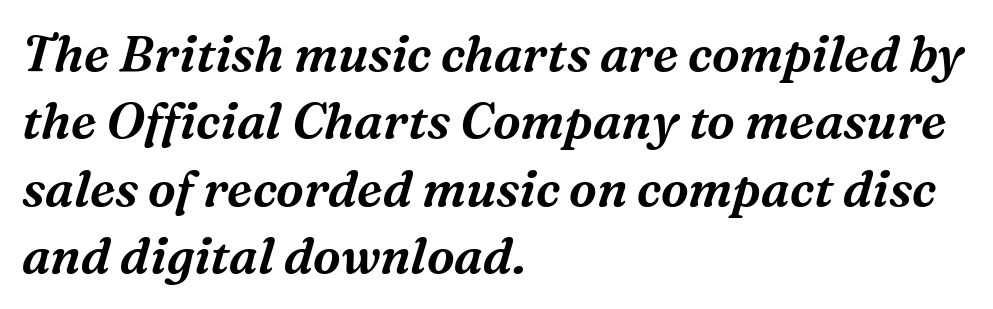
{"serif": "yes", "italic": "yes", "lean": "right", "slant_degrees": 16, "width": "normal", "stroke_contrast": "medium", "x_height": "medium", "monospaced": "no", "underline": "no", "align": "left", "line_spacing": "normal", "line_spacing_ratio": 1.35, "letter_spacing": "normal", "letter_spacing_em": 0.0, "glyph_px": 50}
